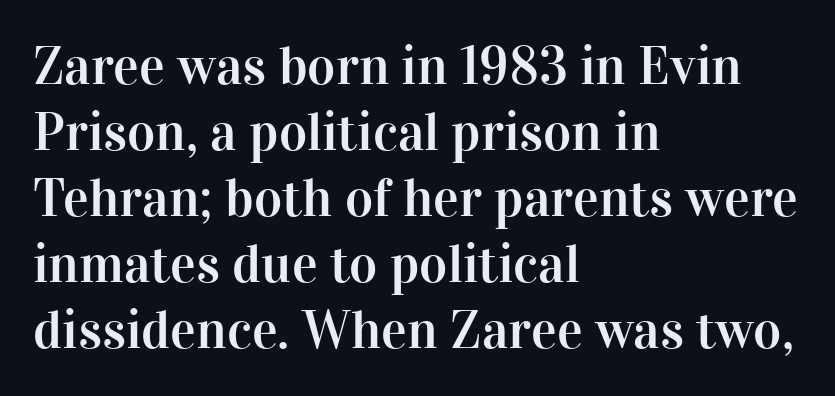
Q: Is the text italic (slanted)? A: No, it is upright.
Q: Is the typeface a serif or a sans-serif typeface? A: Serif.
Q: Is the text underlined? A: No.
Q: How is the paragraph aligned? A: Left-aligned.
Q: Is the spacing between letters normal or unusually wide? A: Normal.
Q: Width (condensed, normal, or wide)? A: Normal.
Q: Stroke contrast? A: High.
Q: x-height? A: Medium.
Q: Monospaced? A: No.
